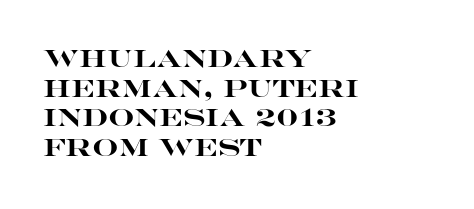
Q: Is the text bold? A: Yes.
Q: Is the text italic (slanted)? A: No, it is upright.
Q: Is the text underlined? A: No.
Q: How is the paragraph aligned? A: Left-aligned.
Q: Is the spacing between letters normal or unusually wide? A: Normal.
Q: Is the spacing between lines tight, normal or loose? A: Normal.
